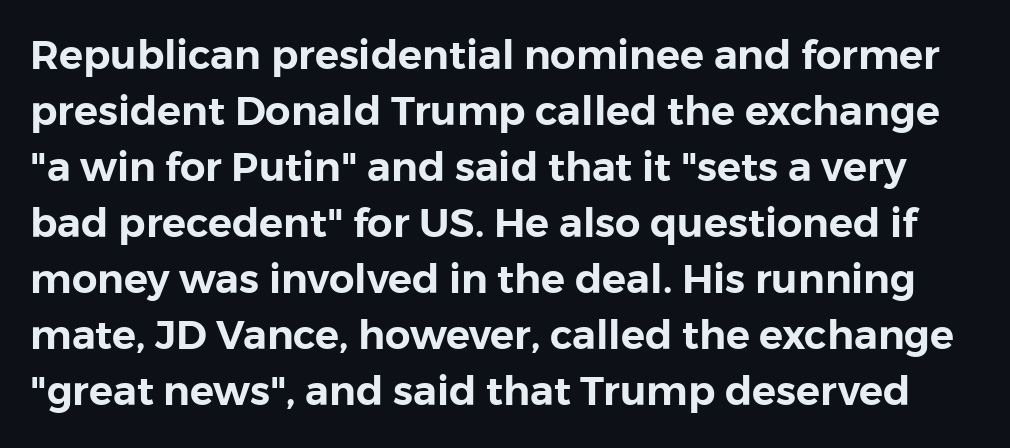
Q: Is the text italic (slanted)? A: No, it is upright.
Q: Is the typeface a serif or a sans-serif typeface? A: Sans-serif.
Q: Is the text underlined? A: No.
Q: Is the spacing between letters normal or unusually wide? A: Normal.
Q: Is the spacing between lines tight, normal or loose? A: Normal.
Q: Width (condensed, normal, or wide)? A: Normal.
Q: Stroke contrast? A: Low.
Q: x-height? A: Medium.
Q: Monospaced? A: No.
